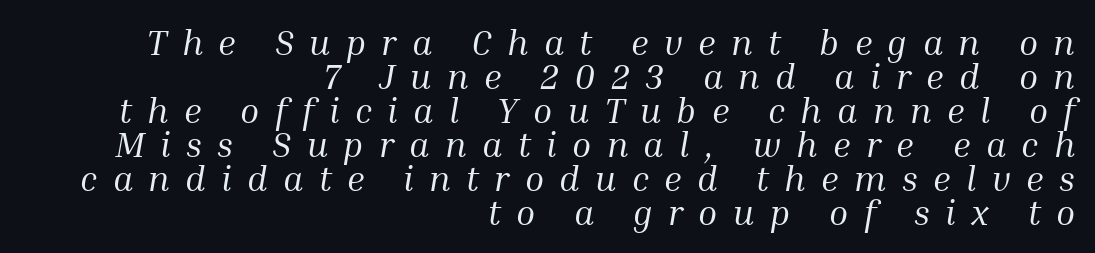
{"serif": "yes", "italic": "yes", "lean": "right", "slant_degrees": 10, "bold": "no", "weight": "regular", "width": "normal", "stroke_contrast": "medium", "x_height": "medium", "monospaced": "no", "underline": "no", "align": "right", "line_spacing": "tight", "line_spacing_ratio": 0.97, "letter_spacing": "wide", "letter_spacing_em": 0.44, "glyph_px": 35}
